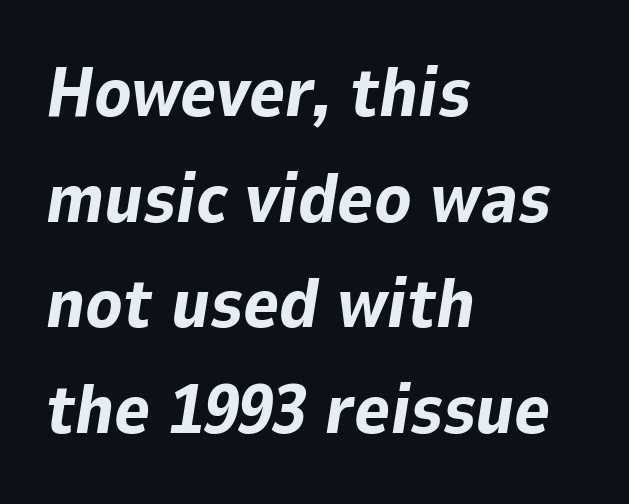
The image shows 69 px bold type, italic (leaning right); set left-aligned, normal line spacing (1.53x), normal letter spacing, not underlined; low stroke contrast and a medium x-height.
